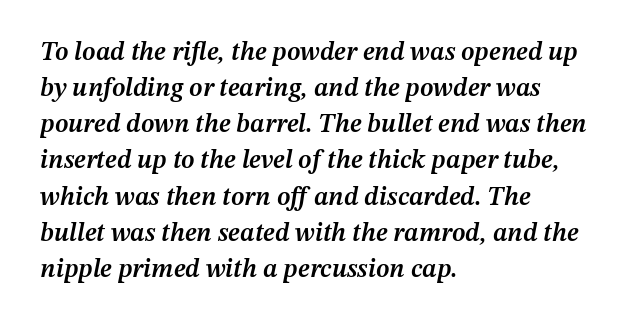
The image shows 26 px text type, italic (leaning right); set left-aligned, normal line spacing (1.39x), normal letter spacing, not underlined.
